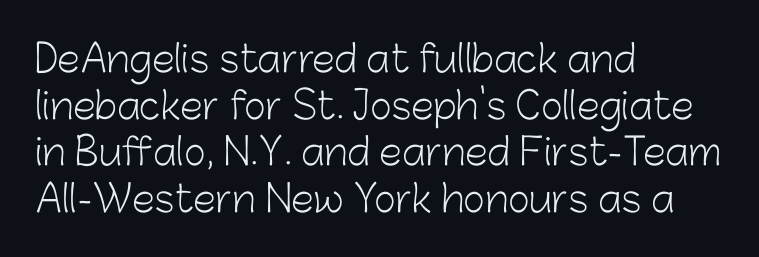
{"serif": "no", "italic": "no", "bold": "no", "weight": "light", "width": "normal", "stroke_contrast": "low", "x_height": "medium", "monospaced": "no", "underline": "no", "align": "left", "line_spacing": "normal", "line_spacing_ratio": 1.26, "letter_spacing": "normal", "letter_spacing_em": 0.0, "glyph_px": 37}
